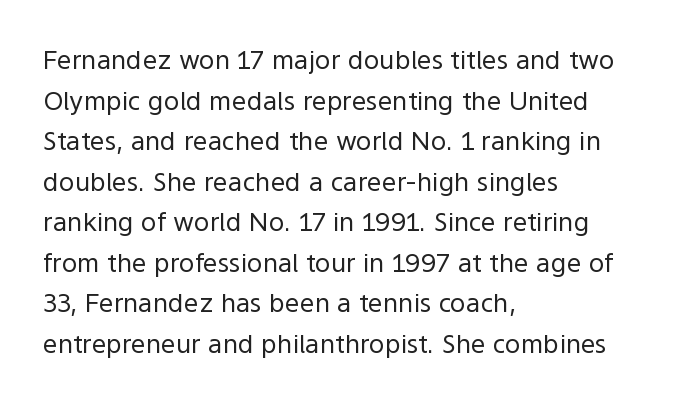
Q: Is the text bold? A: No.
Q: Is the text italic (slanted)? A: No, it is upright.
Q: Is the text underlined? A: No.
Q: How is the paragraph aligned? A: Left-aligned.
Q: Is the spacing between letters normal or unusually wide? A: Normal.
Q: Is the spacing between lines tight, normal or loose? A: Normal.
